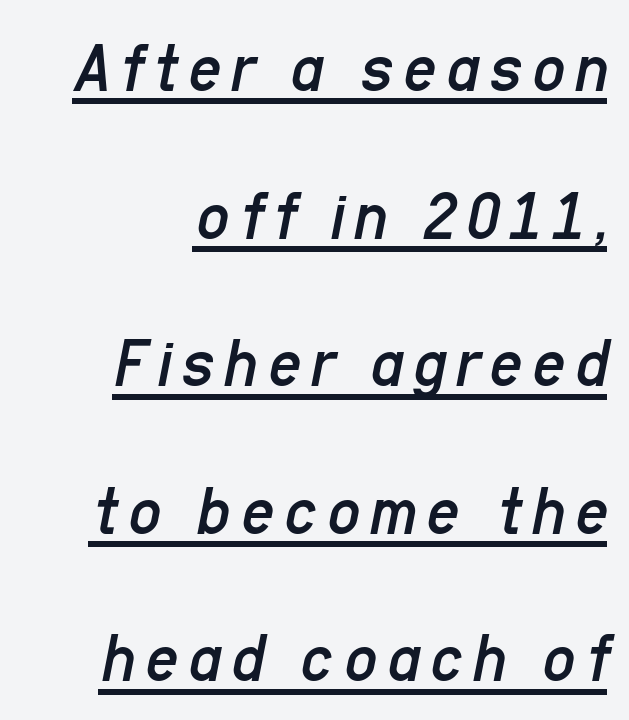
The image shows 72 px regular-weight, condensed type, italic (leaning right); set right-aligned, loose line spacing (2.05x), underlined; low stroke contrast and a medium x-height.
